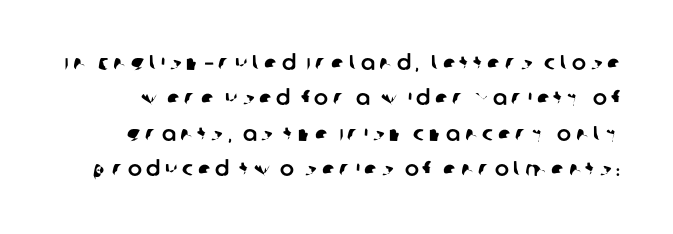
The image shows 21 px text type; set normal line spacing (1.68x), unusually wide letter spacing (+0.21 em), not underlined.
